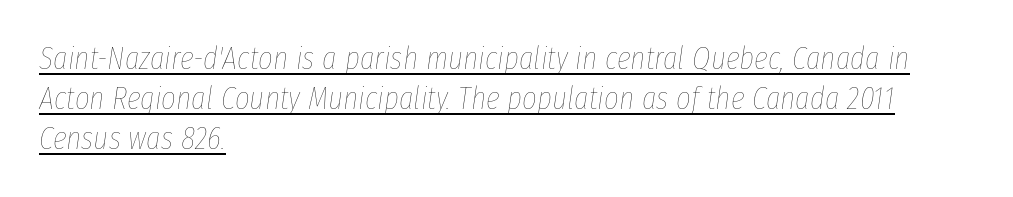
Q: Is the text bold? A: No.
Q: Is the text italic (slanted)? A: Yes, it leans right by about 8 degrees.
Q: Is the text underlined? A: Yes.
Q: How is the paragraph aligned? A: Left-aligned.
Q: Is the spacing between letters normal or unusually wide? A: Normal.
Q: Is the spacing between lines tight, normal or loose? A: Normal.
Q: Width (condensed, normal, or wide)? A: Condensed.
Q: Stroke contrast? A: Low.
Q: x-height? A: Medium.
Q: Monospaced? A: No.
